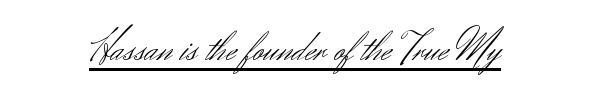
Looks like someone drew a line under every word here. Heaviness? Minimal to ordinary, like unemphasized prose. The characters display no serif detailing; their extremities are plain.
